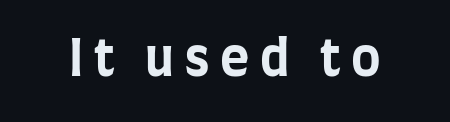
The image shows 50 px bold, condensed sans-serif type, upright; set unusually wide letter spacing (+0.2 em), not underlined; low stroke contrast and a large x-height.
